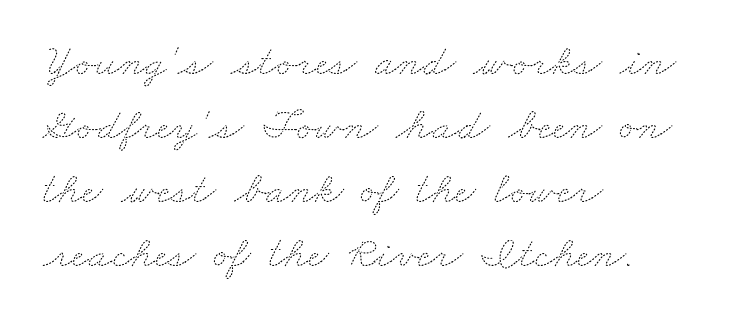
The passage is arranged the way most books set body copy — flush left. The cut favours lightness, reaching ordinary text weight at its darkest. No extra tracking has been applied to these lines. Proportional: the letters do not fall into vertical columns. The foot of each line stays bare and open.
